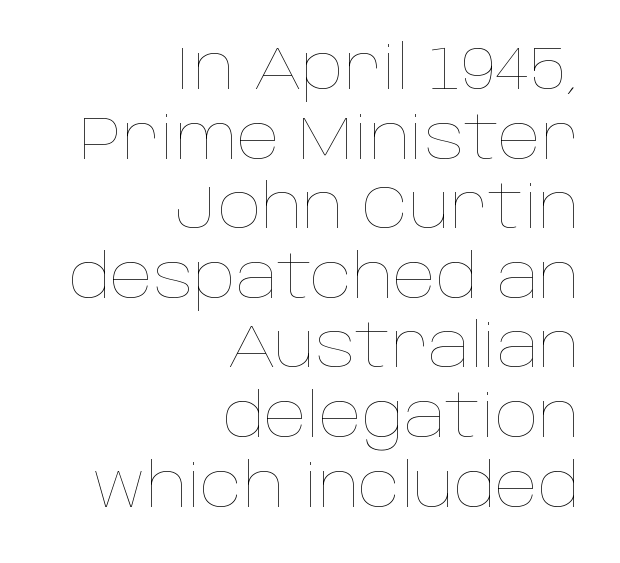
{"italic": "no", "bold": "no", "weight": "thin", "width": "normal", "stroke_contrast": "low", "x_height": "large", "monospaced": "no", "underline": "no", "align": "right", "line_spacing_ratio": 1.16, "letter_spacing": "normal", "letter_spacing_em": 0.0, "glyph_px": 60}
